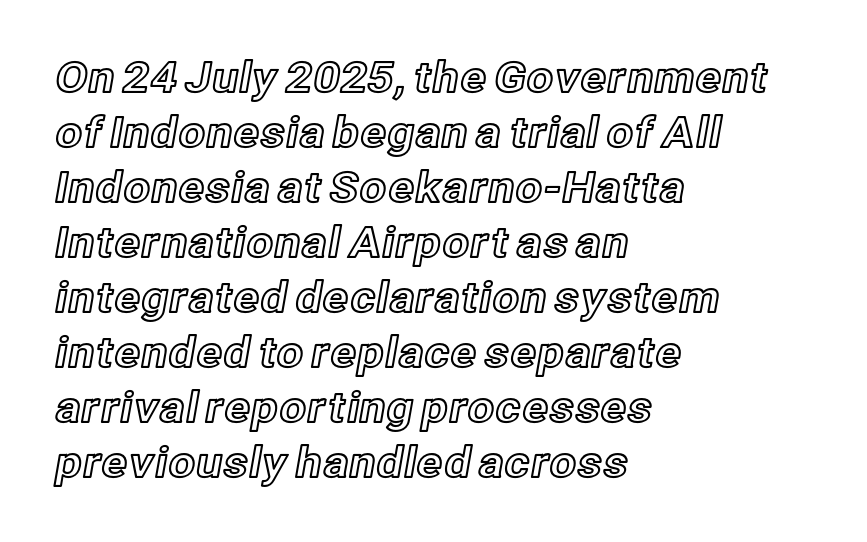
The image shows 42 px text type; set left-aligned, normal line spacing (1.31x), normal letter spacing, not underlined; a medium x-height.
